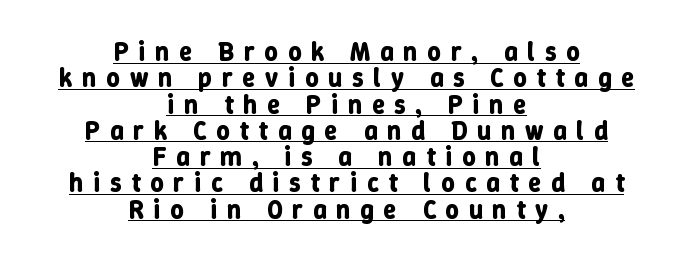
The image shows 26 px bold type, upright; set centered, tight line spacing (1.01x), unusually wide letter spacing (+0.38 em), underlined.
